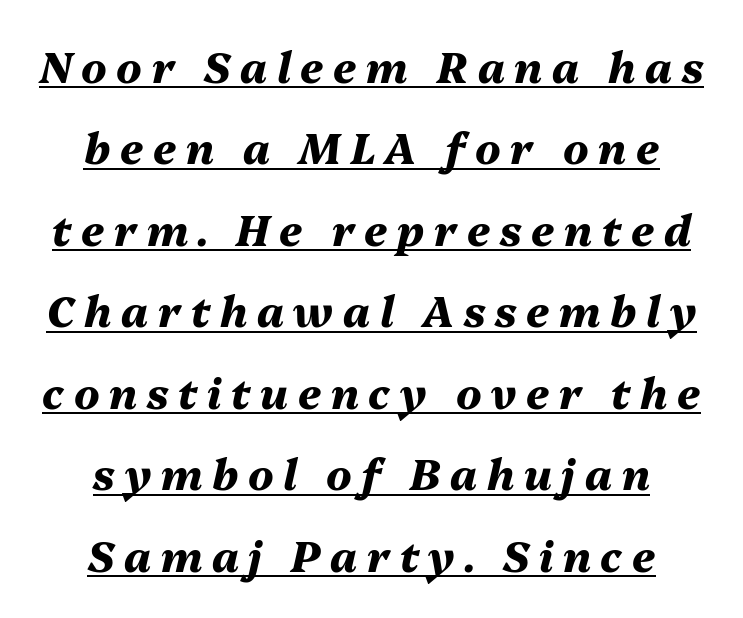
As a designer I'd log this as weight 700, bold. These lines are rendered in a variable-pitch font. The line texture is sparse and dotted thanks to wide tracking. Quick note: italic. The space between consecutive lines is lavish.
